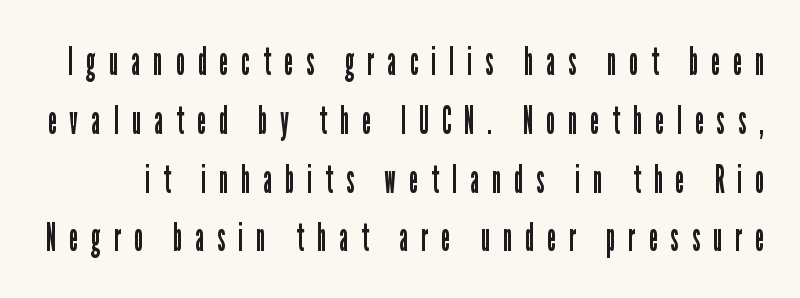
Q: Is the text bold? A: No.
Q: Is the text italic (slanted)? A: No, it is upright.
Q: Is the typeface a serif or a sans-serif typeface? A: Sans-serif.
Q: Is the text underlined? A: No.
Q: Is the spacing between letters normal or unusually wide? A: Unusually wide.
Q: Is the spacing between lines tight, normal or loose? A: Normal.
Q: Width (condensed, normal, or wide)? A: Condensed.
Q: Stroke contrast? A: Low.
Q: x-height? A: Medium.
Q: Monospaced? A: No.
